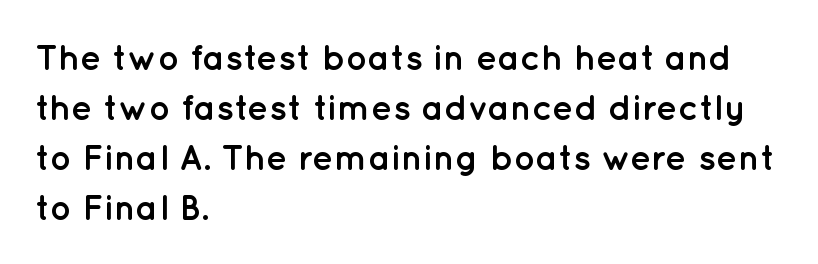
{"serif": "no", "italic": "no", "bold": "yes", "weight": "semibold", "width": "normal", "stroke_contrast": "low", "x_height": "medium", "monospaced": "no", "underline": "no", "align": "left", "line_spacing": "normal", "line_spacing_ratio": 1.39, "letter_spacing": "normal", "letter_spacing_em": 0.0, "glyph_px": 36}
